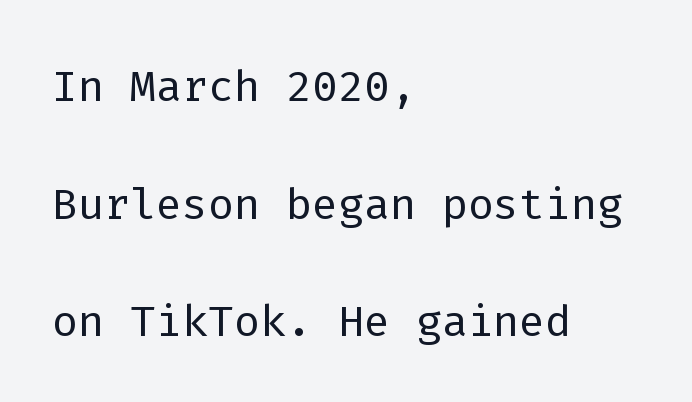
The image shows 61 px light sans-serif type, upright, monospaced; set left-aligned, loose line spacing (1.93x), normal letter spacing, not underlined; low stroke contrast and a medium x-height.
